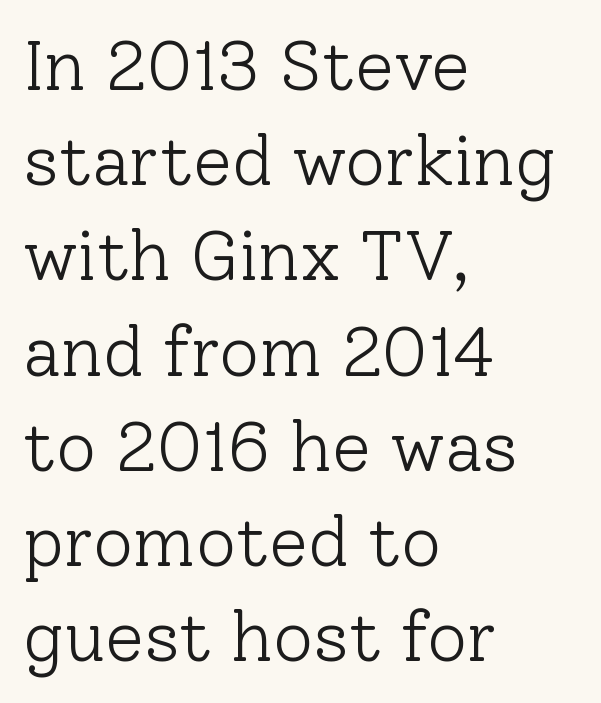
{"serif": "yes", "italic": "no", "bold": "no", "weight": "light", "width": "normal", "stroke_contrast": "low", "x_height": "medium", "monospaced": "no", "underline": "no", "align": "left", "line_spacing": "normal", "line_spacing_ratio": 1.36, "letter_spacing": "normal", "letter_spacing_em": 0.0, "glyph_px": 70}
